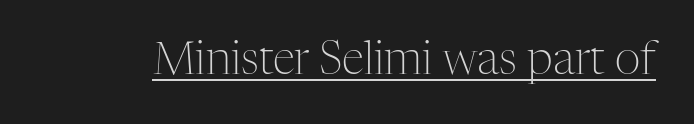
The lettering holds an erect, upright posture throughout. These lines keep a tight, regular rhythm from letter to letter. A typesetter would call this proportional, since set widths differ per character. A typesetter would label this face a serif. The typeface has the unassuming heft of standard copy or less. You can see a thin bar hugging the bottom of the glyphs.
